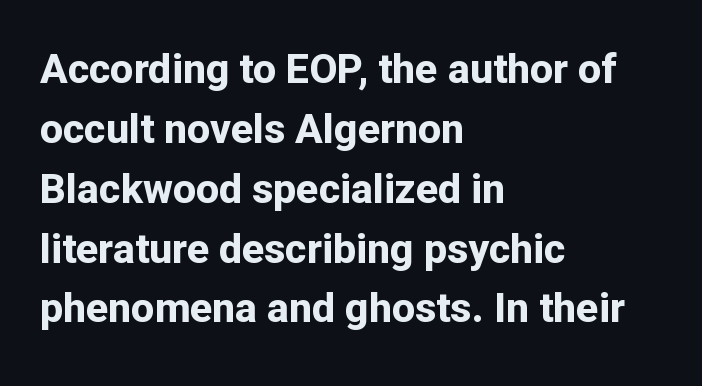
The image shows 41 px bold sans-serif type, upright; set left-aligned, normal line spacing (1.46x), normal letter spacing, not underlined; low stroke contrast and a medium x-height.
